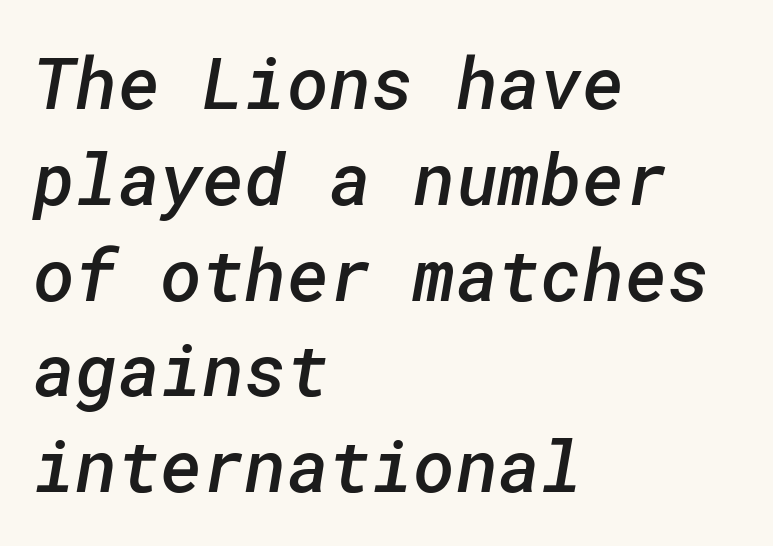
{"serif": "no", "bold": "semi", "weight": "semibold", "width": "normal", "stroke_contrast": "low", "x_height": "medium", "underline": "no", "align": "left", "line_spacing": "normal", "line_spacing_ratio": 1.33, "letter_spacing": "normal", "letter_spacing_em": 0.0, "glyph_px": 72}
